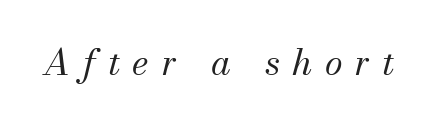
The image shows 36 px regular-weight serif type, italic (leaning right); set unusually wide letter spacing (+0.35 em), not underlined; medium stroke contrast and a small x-height.
